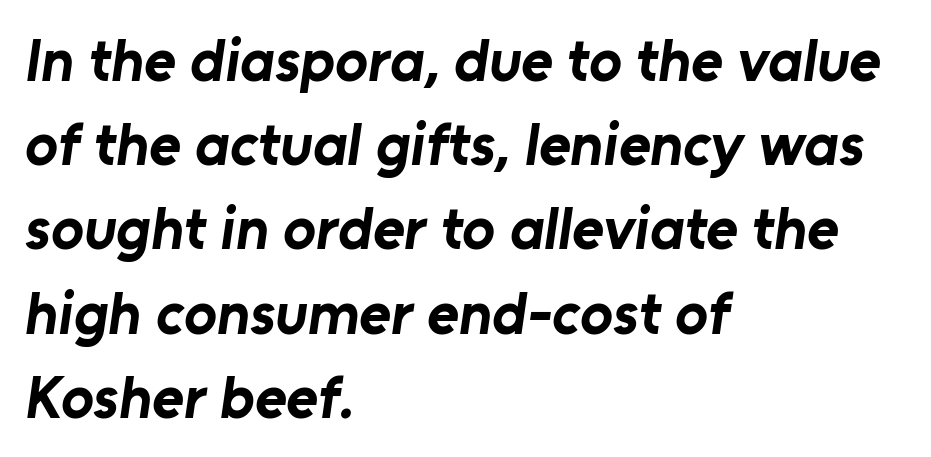
The typesetter chose a ragged-right arrangement here. Is this a fixed-width face? No — the glyphs have proportional, varying widths. Each word holds together tightly as a unit, with standard inter-letter gaps. Only glyphs here, with clear space below each row. A typesetter would label this face a sans. The space between consecutive lines is moderate.
